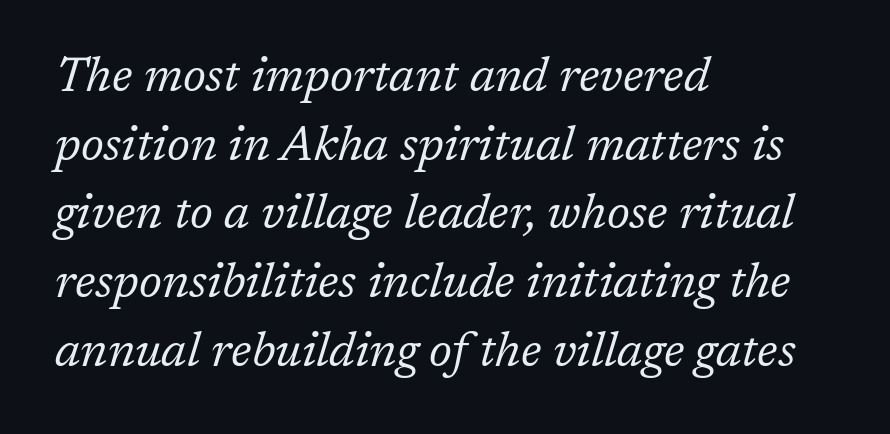
Q: Is the text bold? A: No.
Q: Is the text italic (slanted)? A: Yes, it leans right by about 17 degrees.
Q: Is the typeface a serif or a sans-serif typeface? A: Serif.
Q: Is the text underlined? A: No.
Q: How is the paragraph aligned? A: Left-aligned.
Q: Is the spacing between letters normal or unusually wide? A: Normal.
Q: Is the spacing between lines tight, normal or loose? A: Normal.
Q: Width (condensed, normal, or wide)? A: Normal.
Q: Stroke contrast? A: Low.
Q: x-height? A: Medium.
Q: Monospaced? A: No.
